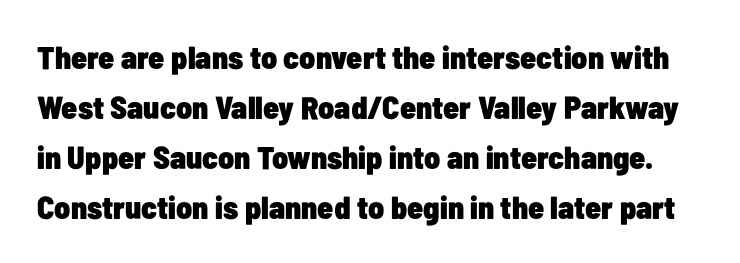
The image shows 32 px heavy, condensed sans-serif type, upright; set normal line spacing (1.56x), normal letter spacing, not underlined; low stroke contrast and a medium x-height.
